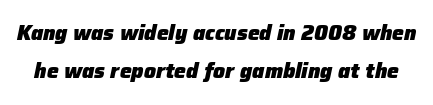
The image shows 21 px bold type, italic (leaning right); set line spacing 1.83x, normal letter spacing, not underlined.
